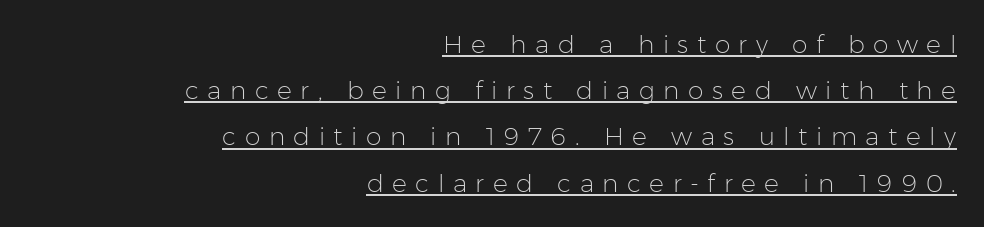
The image shows 25 px text type, upright; set right-aligned, line spacing 1.85x, unusually wide letter spacing (+0.34 em), underlined.
